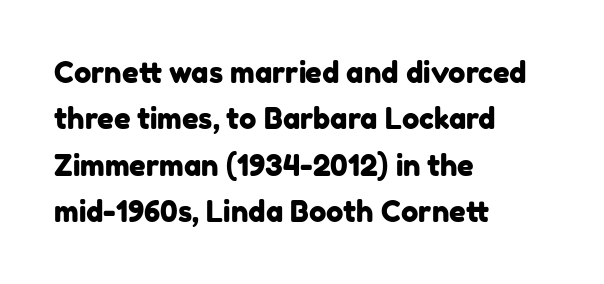
Q: Is the typeface a serif or a sans-serif typeface? A: Sans-serif.
Q: Is the text underlined? A: No.
Q: How is the paragraph aligned? A: Left-aligned.
Q: Is the spacing between letters normal or unusually wide? A: Normal.
Q: Is the spacing between lines tight, normal or loose? A: Normal.
Q: Width (condensed, normal, or wide)? A: Normal.
Q: Stroke contrast? A: Low.
Q: x-height? A: Medium.
Q: Monospaced? A: No.
